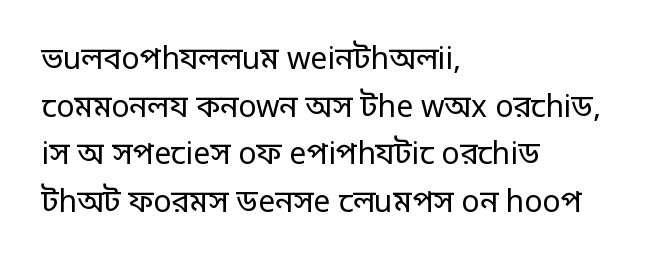
{"serif": "no", "italic": "no", "bold": "no", "weight": "regular", "width": "normal", "stroke_contrast": "low", "x_height": "large", "monospaced": "no", "underline": "no", "align": "left", "line_spacing": "normal", "line_spacing_ratio": 1.59, "letter_spacing": "normal", "letter_spacing_em": 0.0, "glyph_px": 30}
